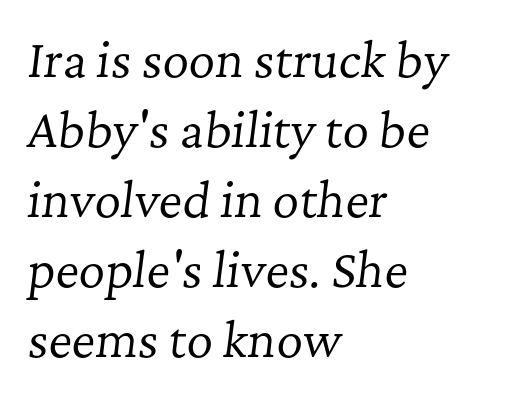
The image shows 46 px regular-weight serif type, italic (leaning right); set left-aligned, normal line spacing (1.52x), normal letter spacing, not underlined; low stroke contrast and a medium x-height.
